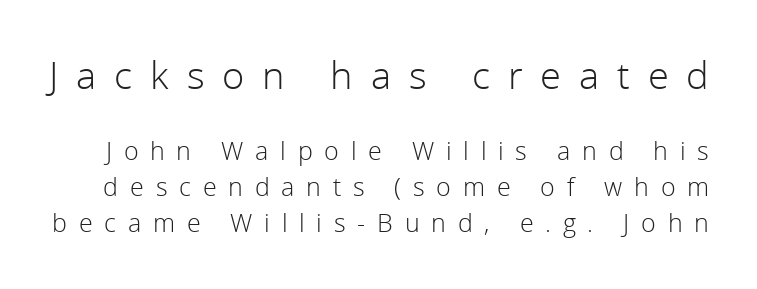
{"serif": "no", "italic": "no", "bold": "no", "weight": "light", "width": "normal", "x_height": "medium", "monospaced": "no", "underline": "no", "line_spacing": "normal", "line_spacing_ratio": 1.44, "letter_spacing": "wide", "letter_spacing_em": 0.47, "larger_block": "first", "size_ratio": 1.52, "glyph_px": 38}
